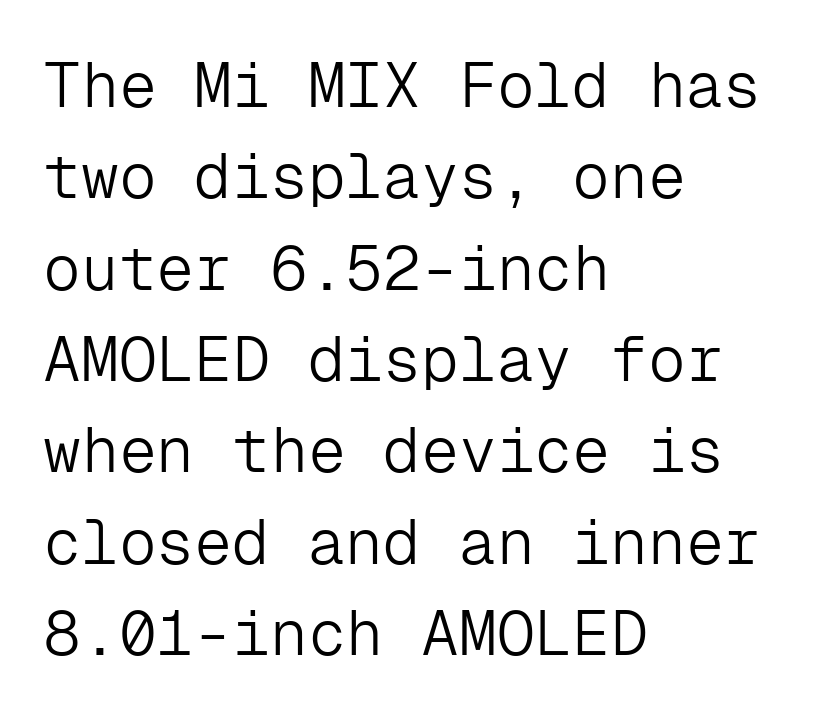
{"serif": "no", "italic": "no", "bold": "no", "weight": "light", "width": "normal", "stroke_contrast": "low", "x_height": "medium", "monospaced": "yes", "underline": "no", "align": "left", "line_spacing": "normal", "line_spacing_ratio": 1.45, "letter_spacing": "normal", "letter_spacing_em": 0.0, "glyph_px": 63}
